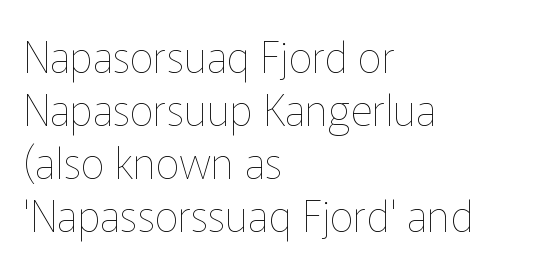
Q: Is the text bold? A: No.
Q: Is the text italic (slanted)? A: No, it is upright.
Q: Is the text underlined? A: No.
Q: How is the paragraph aligned? A: Left-aligned.
Q: Is the spacing between letters normal or unusually wide? A: Normal.
Q: Width (condensed, normal, or wide)? A: Normal.
Q: Stroke contrast? A: Low.
Q: x-height? A: Medium.
Q: Monospaced? A: No.
